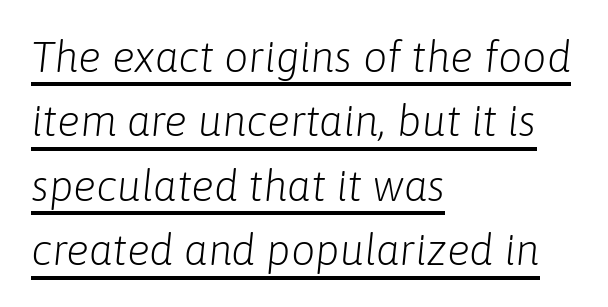
The image shows 43 px light type, italic (leaning right); set left-aligned, normal line spacing (1.5x), normal letter spacing, underlined; low stroke contrast and a medium x-height.
